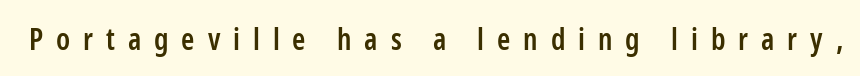
The image shows 30 px semibold, condensed sans-serif type, upright; set unusually wide letter spacing (+0.43 em), not underlined; low stroke contrast and a medium x-height.
